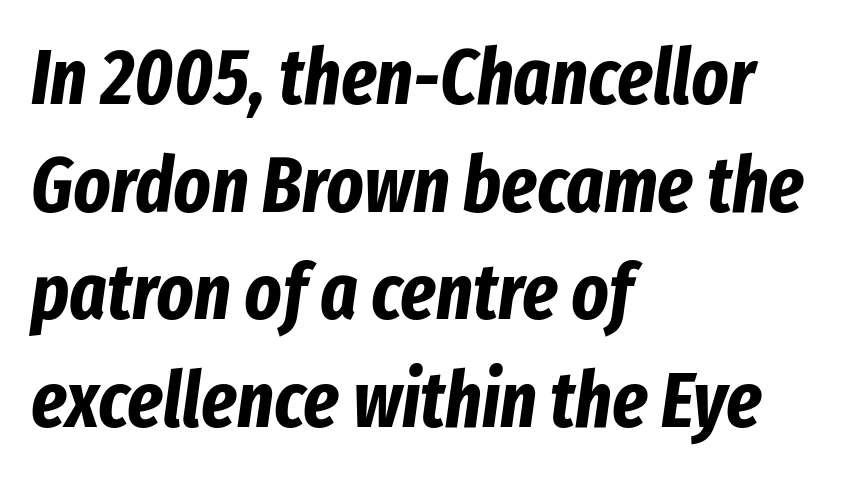
{"italic": "yes", "lean": "right", "slant_degrees": 8, "bold": "yes", "weight": "bold", "width": "condensed", "stroke_contrast": "low", "x_height": "medium", "monospaced": "no", "underline": "no", "align": "left", "line_spacing": "normal", "line_spacing_ratio": 1.38, "letter_spacing": "normal", "letter_spacing_em": 0.0, "glyph_px": 78}
